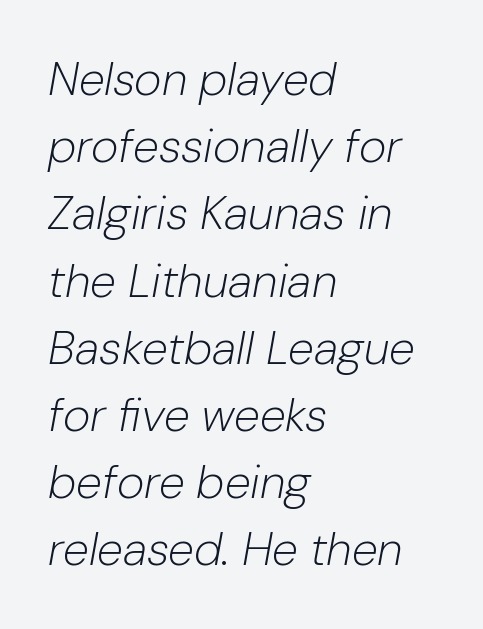
The words here are not underlined. Line starts are locked; line ends wander. Is this a fixed-width face? No — the glyphs have proportional, varying widths. Honestly, the letter spacing is just normal — you wouldn't notice it. Is the stroke heavy? The answer is a plain regular-or-lighter. Horizontal bands of white between lines are of average thickness.
